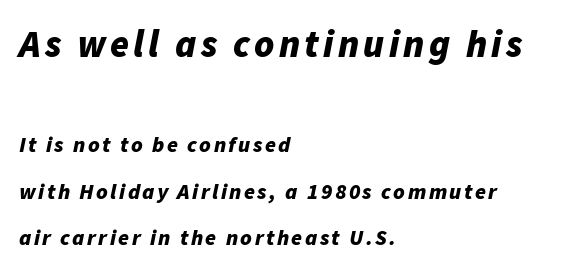
Q: Is the text bold? A: Yes.
Q: Is the text italic (slanted)? A: Yes, it leans right by about 11 degrees.
Q: Is the text underlined? A: No.
Q: How is the paragraph aligned? A: Left-aligned.
Q: Is the spacing between lines tight, normal or loose? A: Loose.
Q: Which block of text is set in a larger size, the first (top) or the second (bottom)? A: The first (top) one.
Q: Width (condensed, normal, or wide)? A: Normal.
Q: Stroke contrast? A: Low.
Q: x-height? A: Medium.
Q: Monospaced? A: No.
